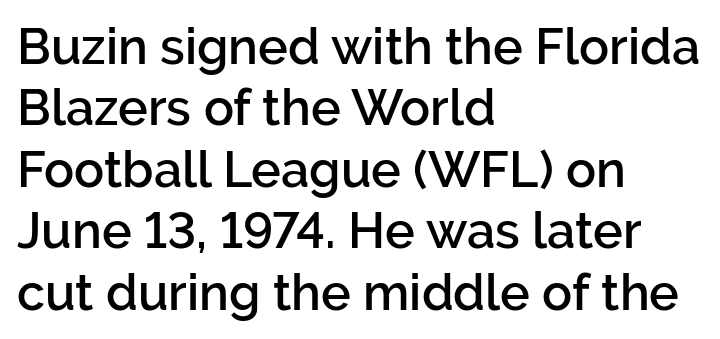
Q: Is the text bold? A: Semi-bold.
Q: Is the text italic (slanted)? A: No, it is upright.
Q: Is the typeface a serif or a sans-serif typeface? A: Sans-serif.
Q: Is the text underlined? A: No.
Q: How is the paragraph aligned? A: Left-aligned.
Q: Is the spacing between letters normal or unusually wide? A: Normal.
Q: Width (condensed, normal, or wide)? A: Normal.
Q: Stroke contrast? A: Low.
Q: x-height? A: Medium.
Q: Monospaced? A: No.
